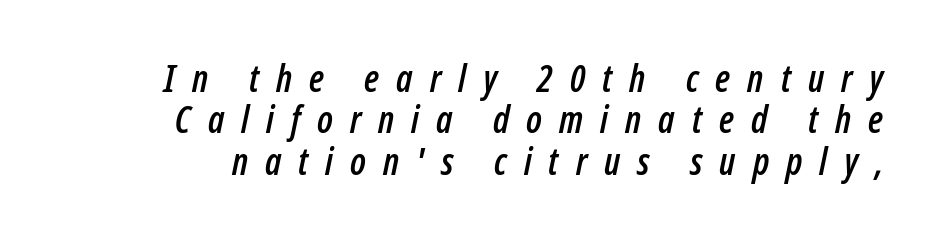
{"italic": "yes", "lean": "right", "slant_degrees": 12, "width": "condensed", "stroke_contrast": "low", "x_height": "medium", "monospaced": "no", "underline": "no", "line_spacing": "tight", "line_spacing_ratio": 1.12, "letter_spacing": "wide", "letter_spacing_em": 0.46, "glyph_px": 37}
